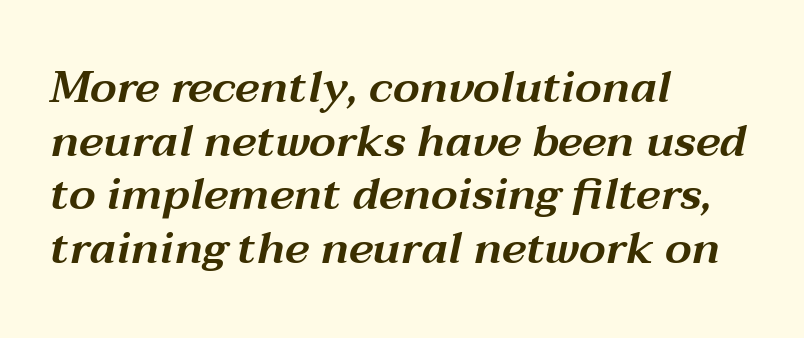
These lines are rendered in a variable-pitch font. The horizontal fit of the characters is conventional and even. The space directly below the letters is spotless. Slant detected: the letters are inclined. Compared with a centered layout, this one pins lines to the left instead.
